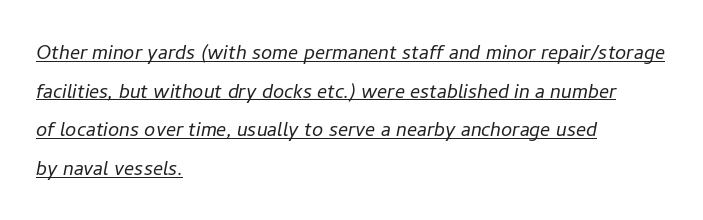
{"italic": "yes", "lean": "right", "slant_degrees": 11, "bold": "no", "underline": "yes", "align": "left", "line_spacing": "normal", "line_spacing_ratio": 1.55, "letter_spacing": "normal", "letter_spacing_em": 0.0, "glyph_px": 25}
